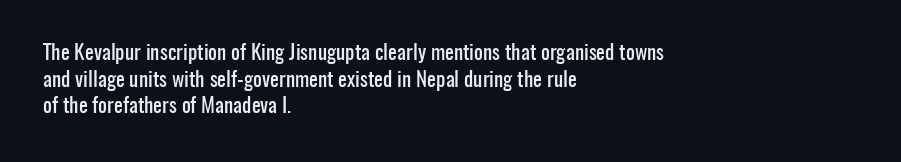
{"italic": "no", "underline": "no", "align": "left", "line_spacing": "normal", "line_spacing_ratio": 1.27, "letter_spacing": "normal", "letter_spacing_em": 0.0, "glyph_px": 21}
